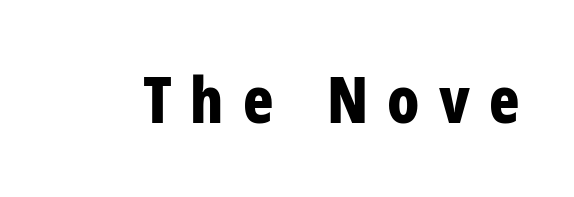
{"serif": "no", "italic": "no", "bold": "yes", "weight": "bold", "width": "condensed", "stroke_contrast": "low", "x_height": "medium", "monospaced": "no", "underline": "no", "letter_spacing": "wide", "letter_spacing_em": 0.3, "glyph_px": 63}
